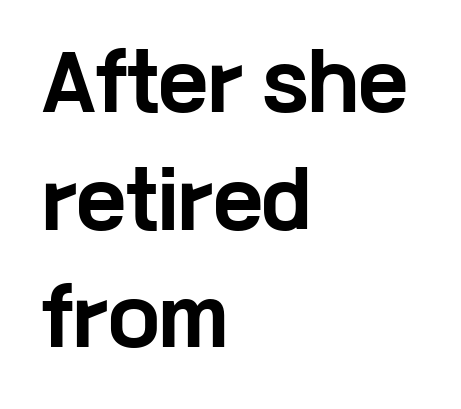
The typesetting leans heavy: a genuine bold. How are the letters spaced? Ordinarily, with no added tracking. Vertical spacing — default. This rendering employs a face without finishing strokes, i.e., a sans-serif. Underlining? Definitely not there. Quick note: not italic, upright.
